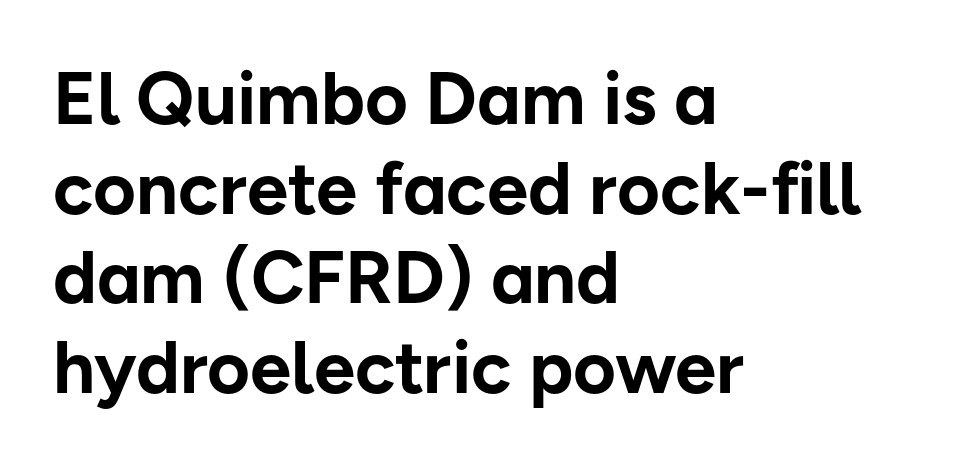
{"serif": "no", "italic": "no", "bold": "yes", "weight": "bold", "width": "normal", "stroke_contrast": "low", "x_height": "medium", "monospaced": "no", "underline": "no", "align": "left", "line_spacing_ratio": 1.21, "letter_spacing": "normal", "letter_spacing_em": 0.0, "glyph_px": 74}
